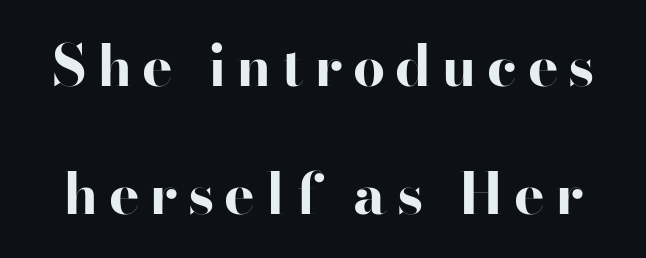
The image shows 57 px bold, wide sans-serif type, upright; set loose line spacing (2.24x), not underlined; high stroke contrast and a small x-height.
